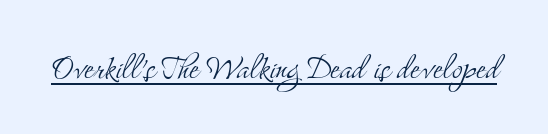
The tracking reads as untouched default to a designer's eye. You could not count columns in this text — the font is proportionally spaced. Each letter's strokes conclude with small projecting serifs.
